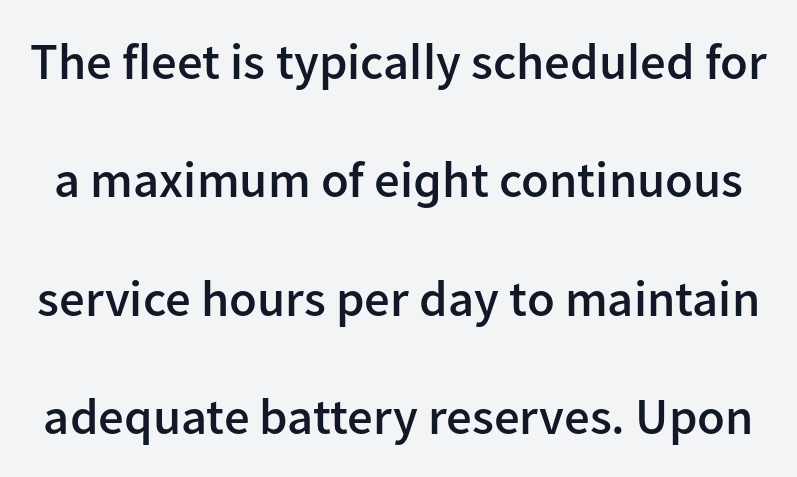
Character widths vary here, with narrow letters taking less room than wide ones. The rendering uses a semibold face; strokes are thickened but not to full bold. If you drew a line through each stem, it would be perfectly vertical. The type is set solid horizontally, with unmodified tracking. No word sits above an underline. If you measured baseline to baseline, you'd find a long distance.
